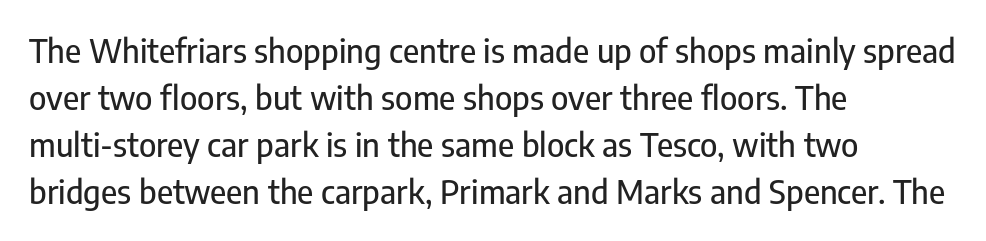
{"serif": "no", "italic": "no", "width": "condensed", "stroke_contrast": "low", "x_height": "medium", "monospaced": "no", "underline": "no", "align": "left", "line_spacing": "normal", "line_spacing_ratio": 1.42, "letter_spacing": "normal", "letter_spacing_em": 0.0, "glyph_px": 33}
